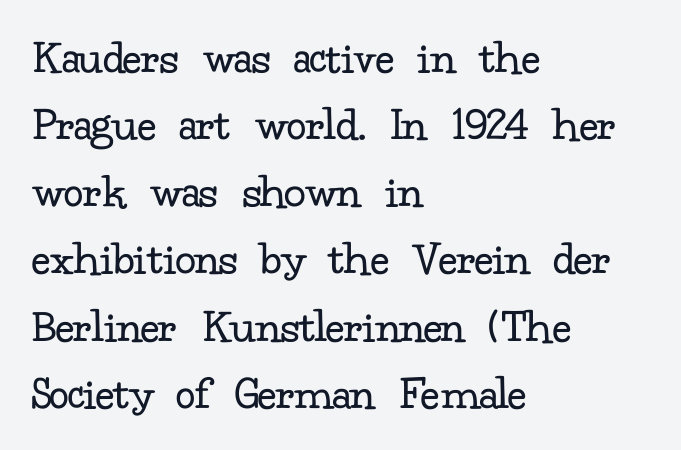
The image shows 49 px regular-weight serif type, upright; set left-aligned, normal line spacing (1.37x), normal letter spacing, not underlined; low stroke contrast and a small x-height.
